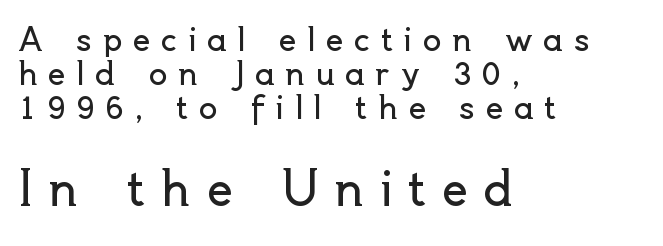
{"serif": "no", "italic": "no", "bold": "no", "weight": "regular", "width": "normal", "x_height": "small", "monospaced": "no", "underline": "no", "align": "left", "line_spacing": "tight", "line_spacing_ratio": 1.1, "letter_spacing": "wide", "letter_spacing_em": 0.34, "larger_block": "second", "size_ratio": 1.48, "glyph_px": 46}
